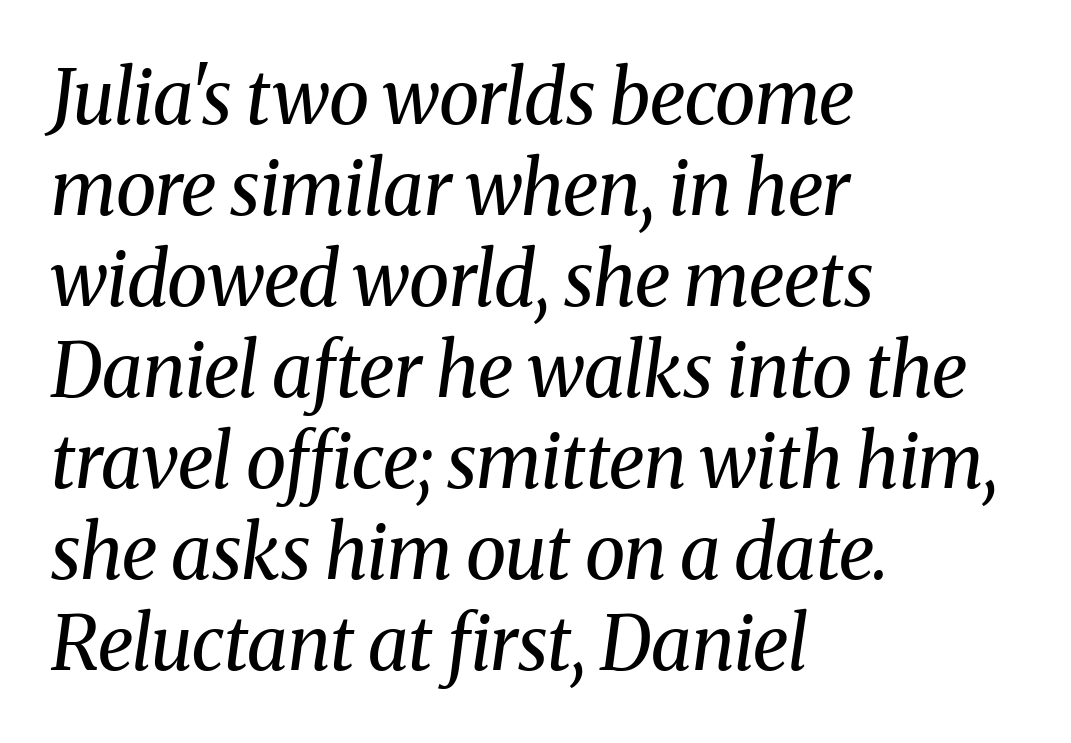
Note the varied advance widths — an 'i' is clearly narrower than an 'm'. The string is rendered with underlining switched off. Glyph-to-glyph distance matches everyday printed text. Summary of weight: not heavy and not bold.
